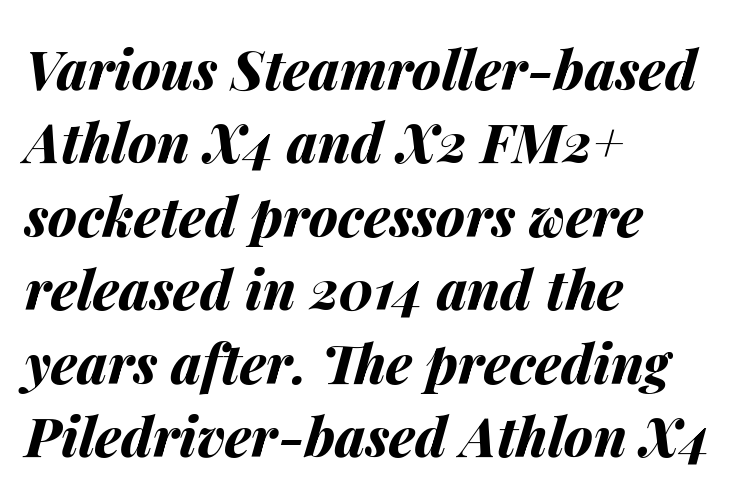
The image shows 54 px bold type, italic (leaning right); set left-aligned, normal line spacing (1.36x), normal letter spacing, not underlined; medium stroke contrast and a medium x-height.
